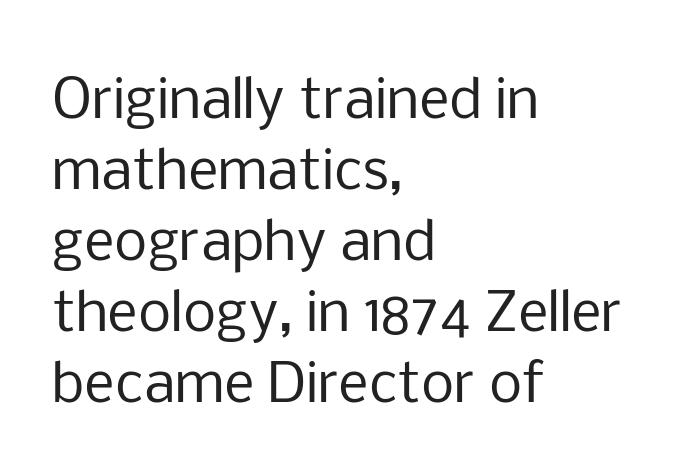
{"serif": "no", "italic": "no", "bold": "no", "weight": "regular", "width": "normal", "stroke_contrast": "low", "x_height": "medium", "monospaced": "no", "underline": "no", "align": "left", "line_spacing": "normal", "line_spacing_ratio": 1.34, "letter_spacing": "normal", "letter_spacing_em": 0.0, "glyph_px": 53}
